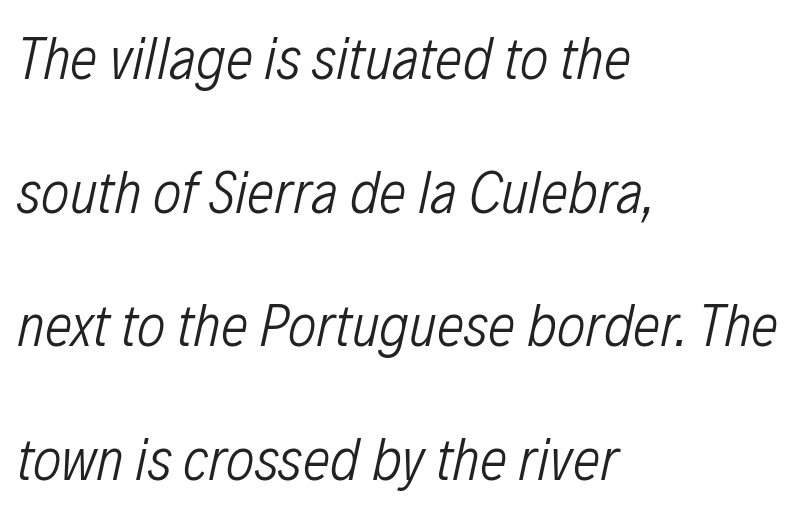
Looks like regular typesetting: each glyph gets only the width it needs. These lines stand farther apart than default settings would place them. The text block is weighted toward the left margin, trailing off unevenly rightward. Rendered with sloped, italic letterforms. Honestly, there is no underline to notice here at all.
